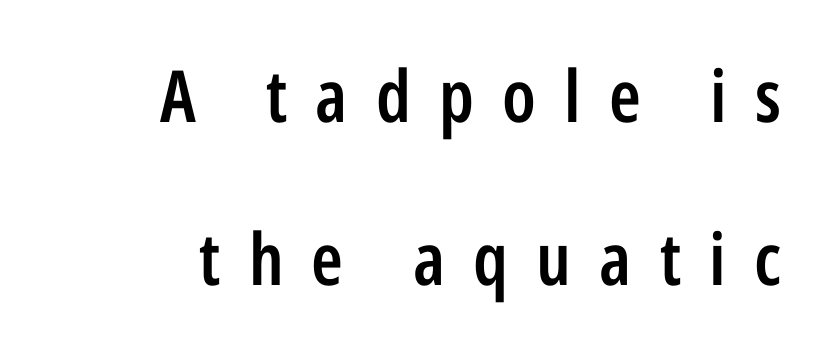
The image shows 72 px semibold, condensed sans-serif type, upright; set right-aligned, loose line spacing (2.27x), unusually wide letter spacing (+0.39 em), not underlined; low stroke contrast and a medium x-height.
